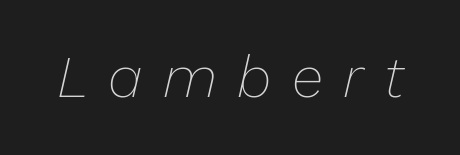
Q: Is the text bold? A: No.
Q: Is the text italic (slanted)? A: Yes, it leans right by about 13 degrees.
Q: Is the text underlined? A: No.
Q: Is the spacing between letters normal or unusually wide? A: Unusually wide.
Q: Width (condensed, normal, or wide)? A: Normal.
Q: Stroke contrast? A: Low.
Q: x-height? A: Medium.
Q: Monospaced? A: No.
